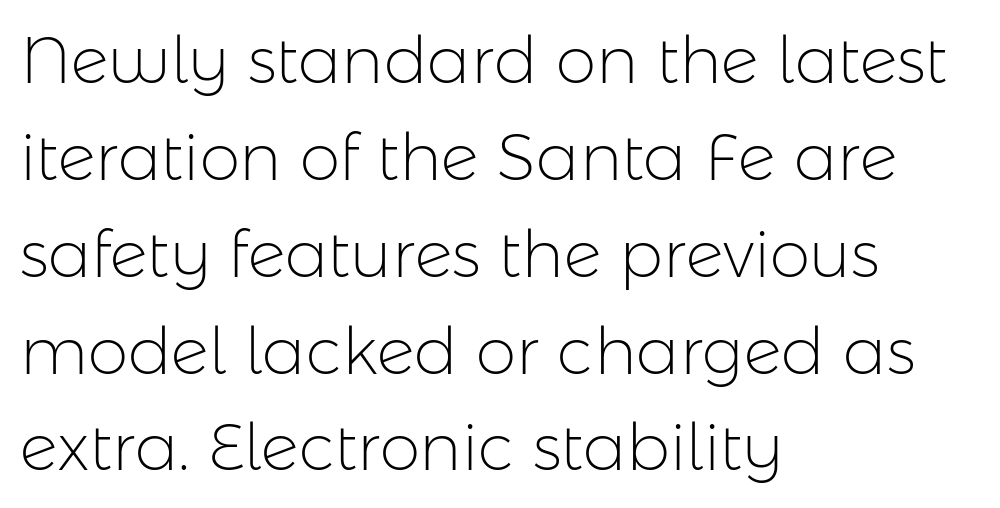
This sample is left-justified, so line endings fall wherever the words run out. Think standard paragraph weight, or any step lighter than that. Unmarked baselines from the first word to the last. Compared with typical body copy, the letter spacing here is the same. Does the lettering tilt? It doesn't — this is upright.
